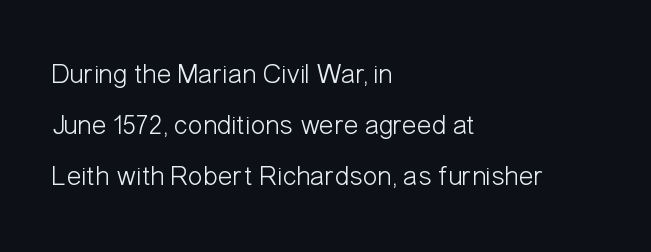
Varying glyph widths throughout — classic text-font behaviour. The lines in this sample share a left origin and differ only in where they stop. The rendering keeps characters at their native spacing. The lettering holds an erect, upright posture throughout. The text was rendered using a sans face with plain stroke endings.
